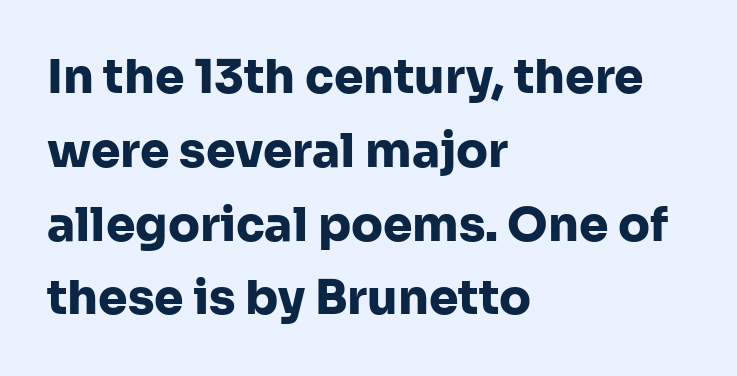
Q: Is the text bold? A: Yes.
Q: Is the text italic (slanted)? A: No, it is upright.
Q: Is the typeface a serif or a sans-serif typeface? A: Sans-serif.
Q: Is the text underlined? A: No.
Q: How is the paragraph aligned? A: Left-aligned.
Q: Is the spacing between letters normal or unusually wide? A: Normal.
Q: Is the spacing between lines tight, normal or loose? A: Normal.
Q: Width (condensed, normal, or wide)? A: Normal.
Q: Stroke contrast? A: Low.
Q: x-height? A: Medium.
Q: Monospaced? A: No.
